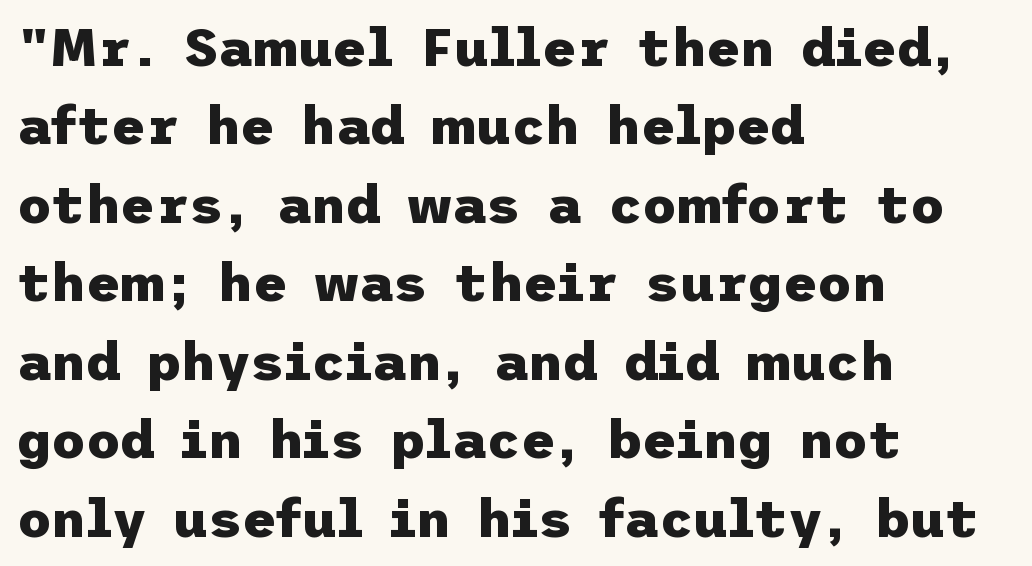
Q: Is the text bold? A: Yes.
Q: Is the text italic (slanted)? A: No, it is upright.
Q: Is the typeface a serif or a sans-serif typeface? A: Sans-serif.
Q: Is the text underlined? A: No.
Q: How is the paragraph aligned? A: Left-aligned.
Q: Is the spacing between letters normal or unusually wide? A: Normal.
Q: Is the spacing between lines tight, normal or loose? A: Normal.
Q: Width (condensed, normal, or wide)? A: Normal.
Q: Stroke contrast? A: Low.
Q: x-height? A: Medium.
